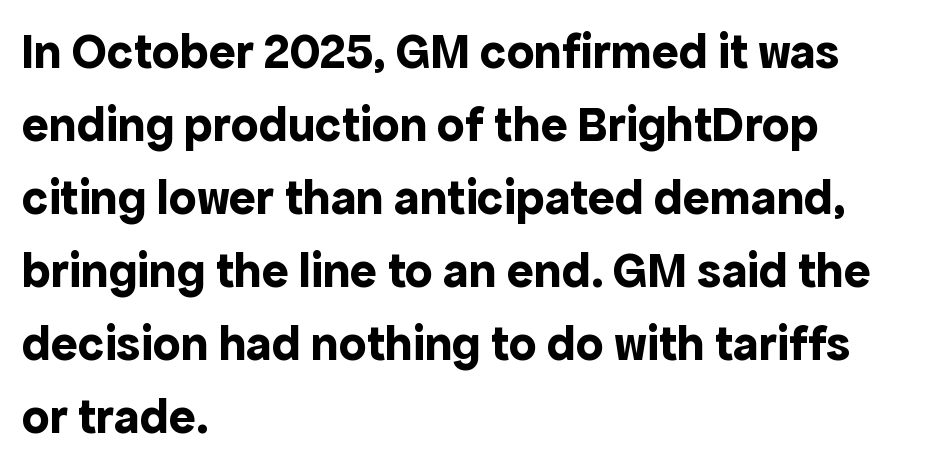
The image shows 50 px bold sans-serif type, upright; set left-aligned, normal line spacing (1.46x), normal letter spacing, not underlined; a medium x-height.
